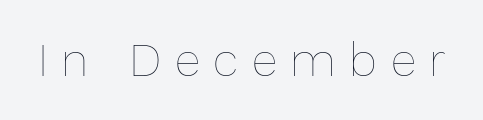
Each letter keeps its own natural width here, so spacing adapts to shape. Spacing between characters has been opened up far beyond the box default. The typesetting does not lean heavy: it is not bold. Is there any slant? The stems are plumb. The foot of each line stays bare and open.
